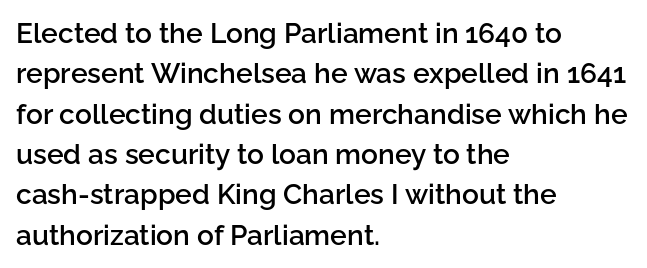
Each letter keeps its own natural width here, so spacing adapts to shape. No italicization has been applied; the sample stays upright. Each new line begins a customary step beneath the previous one. Rule under the text: the space is simply empty. Caption: standard tracking, unaltered.
